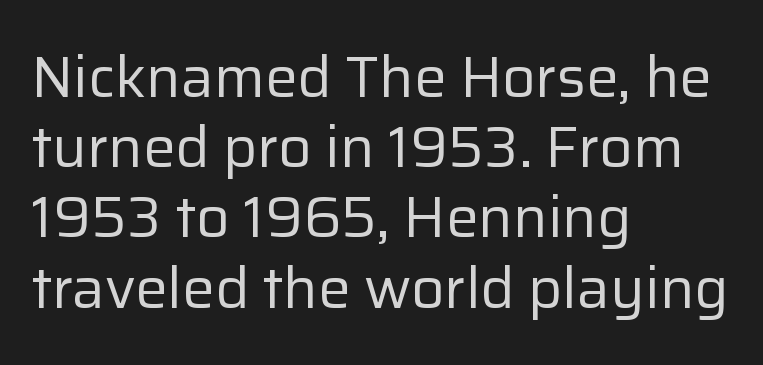
Q: Is the text bold? A: No.
Q: Is the text italic (slanted)? A: No, it is upright.
Q: Is the typeface a serif or a sans-serif typeface? A: Sans-serif.
Q: Is the text underlined? A: No.
Q: How is the paragraph aligned? A: Left-aligned.
Q: Is the spacing between letters normal or unusually wide? A: Normal.
Q: Width (condensed, normal, or wide)? A: Normal.
Q: Stroke contrast? A: Low.
Q: x-height? A: Medium.
Q: Monospaced? A: No.
